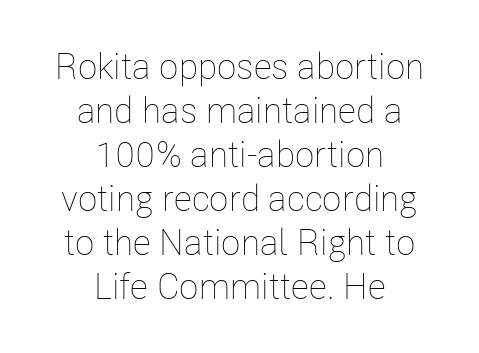
Nobody touched the tracking dial on this one. The rendering uses natural spacing where letterforms have individual widths. Just letters on the line, the space beneath them empty. The typesetting does not lean heavy: it is not bold. The type sits square on the baseline with zero lean.
